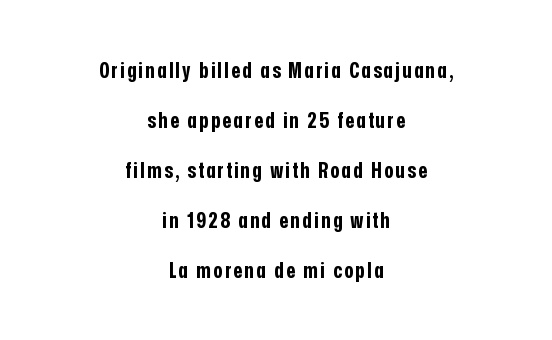
Bare-footed words on every line. Does the weight exceed regular? Yes, all the way to bold. Leading is clearly above the norm, producing a sparse column. Does the lettering tilt? It doesn't — this is upright. Horizontal alignment here is central, giving a formal, balanced look.
